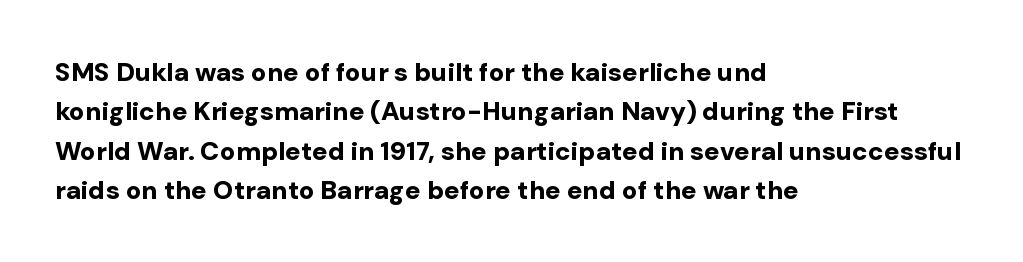
{"italic": "no", "bold": "yes", "underline": "no", "align": "left", "line_spacing": "normal", "line_spacing_ratio": 1.51, "letter_spacing": "normal", "letter_spacing_em": 0.0, "glyph_px": 26}
